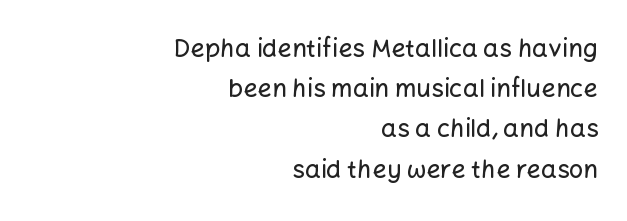
Q: Is the text italic (slanted)? A: No, it is upright.
Q: Is the text underlined? A: No.
Q: How is the paragraph aligned? A: Right-aligned.
Q: Is the spacing between letters normal or unusually wide? A: Normal.
Q: Is the spacing between lines tight, normal or loose? A: Normal.
